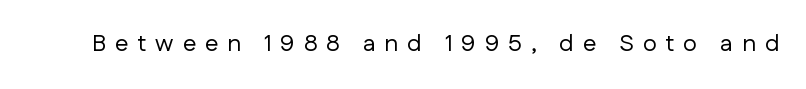
{"italic": "no", "bold": "no", "underline": "no", "letter_spacing": "wide", "letter_spacing_em": 0.37, "glyph_px": 24}
